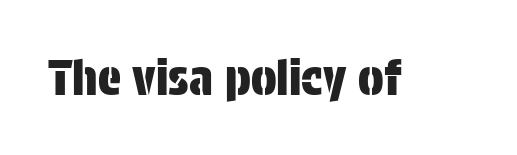
The image shows 48 px condensed sans-serif type, upright; set normal letter spacing, not underlined; low stroke contrast and a large x-height.
